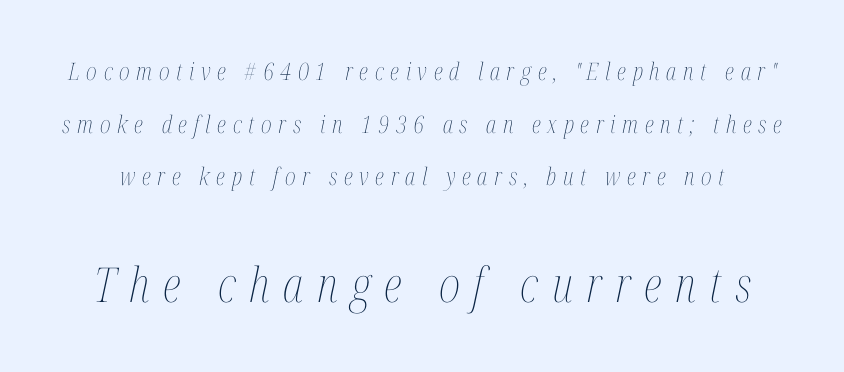
{"italic": "yes", "lean": "right", "slant_degrees": 12, "bold": "no", "weight": "thin", "width": "condensed", "stroke_contrast": "medium", "x_height": "medium", "monospaced": "no", "underline": "no", "line_spacing": "loose", "line_spacing_ratio": 2.19, "letter_spacing": "wide", "letter_spacing_em": 0.28, "larger_block": "second", "size_ratio": 2.0, "glyph_px": 48}
